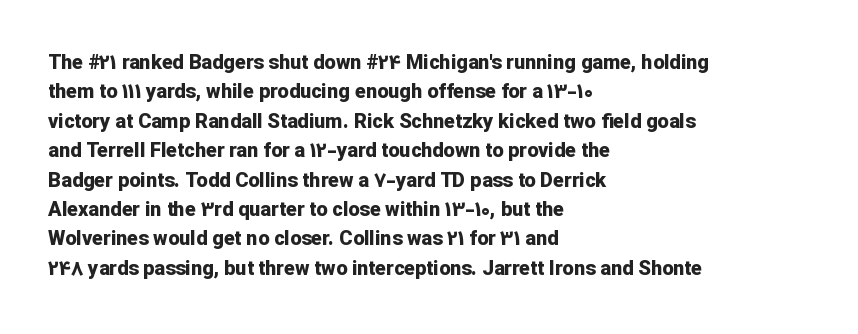
Emphasis by weight is at full strength: bold. The glyphs are unaccompanied by any horizontal stroke below them. Nothing unusual about the tracking: characters are spaced as the font intends. Do the letters lean? They stand straight. Every row of glyphs begins at an identical x-position on the left.
